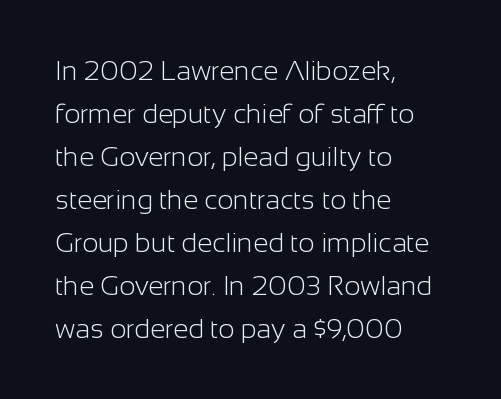
Line beginnings align vertically; line endings do not. Quick note: not italic, upright. No chunkiness to these letters — they're not bold. Default kerning and tracking; the words read as compact shapes.
